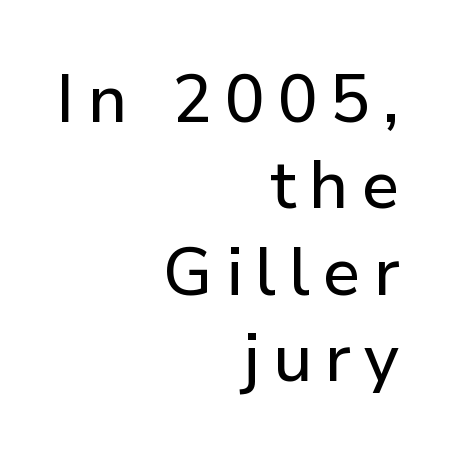
The image shows 67 px sans-serif type, upright; set right-aligned, normal line spacing (1.29x), not underlined; low stroke contrast and a medium x-height.
